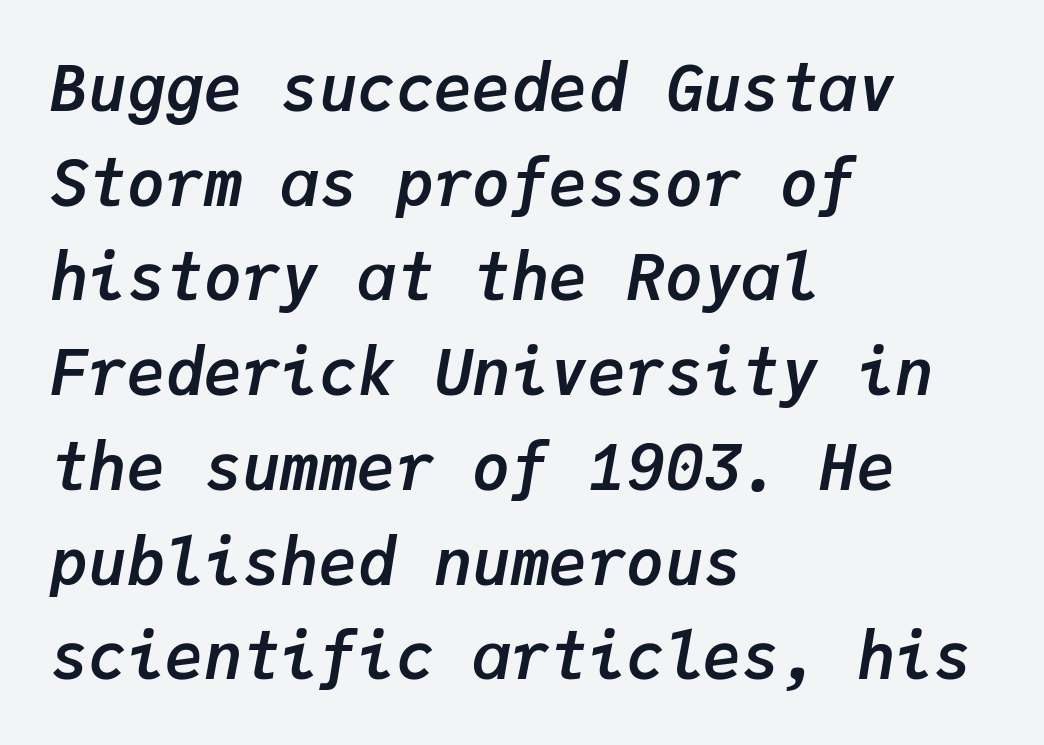
Think of a typewriter: that constant character pitch is what you see here. Spacing between characters is what you'd get straight out of the box. Vertically, the passage feels balanced, rows spaced as you'd expect. Does the copy run flush right? No — it runs flush left.
